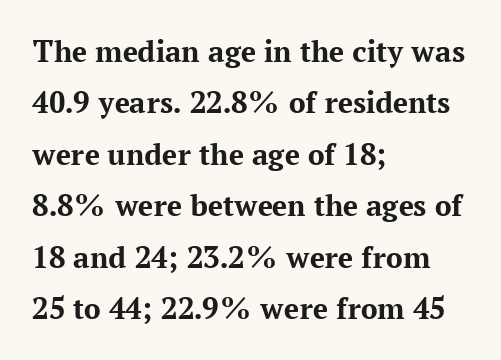
The image shows 33 px bold serif type, upright; set left-aligned, normal line spacing (1.56x), normal letter spacing, not underlined; medium stroke contrast and a medium x-height.
